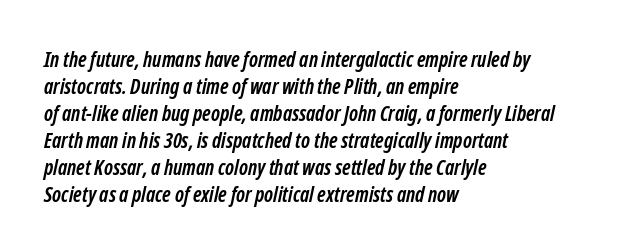
Q: Is the text bold? A: Yes.
Q: Is the text underlined? A: No.
Q: How is the paragraph aligned? A: Left-aligned.
Q: Is the spacing between letters normal or unusually wide? A: Normal.
Q: Is the spacing between lines tight, normal or loose? A: Normal.
